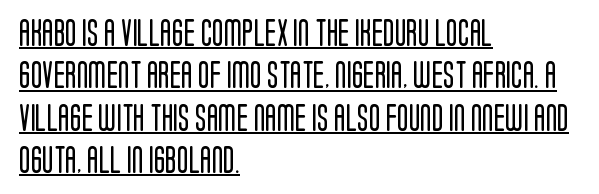
Short note: letters normally spaced. Vertical stems look standard width or narrower in stroke. Alignment: flush left. Every stem runs plumb, perpendicular to the baseline.
